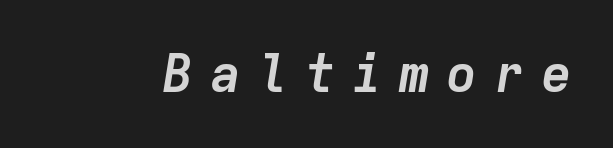
The image shows 52 px semibold type, italic (leaning right), monospaced; set unusually wide letter spacing (+0.31 em), not underlined; low stroke contrast and a medium x-height.
